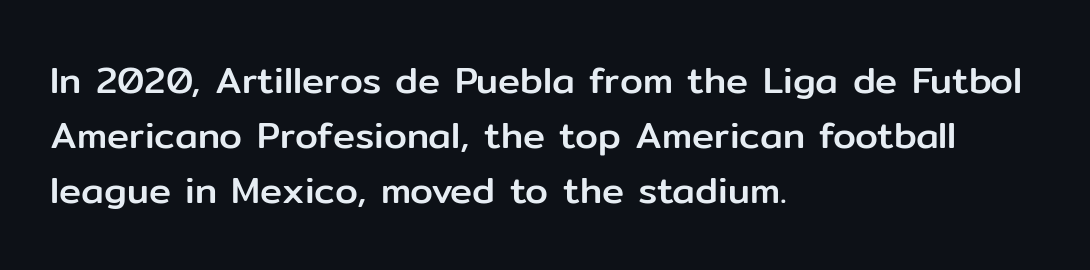
The image shows 37 px sans-serif type, upright; set left-aligned, normal line spacing (1.49x), normal letter spacing, not underlined; low stroke contrast and a medium x-height.
